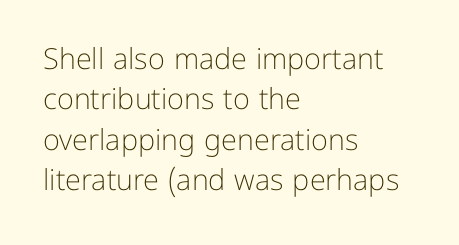
{"serif": "no", "italic": "no", "bold": "no", "weight": "light", "width": "normal", "stroke_contrast": "low", "x_height": "medium", "monospaced": "no", "underline": "no", "align": "left", "line_spacing": "normal", "line_spacing_ratio": 1.39, "letter_spacing": "normal", "letter_spacing_em": 0.0, "glyph_px": 29}
